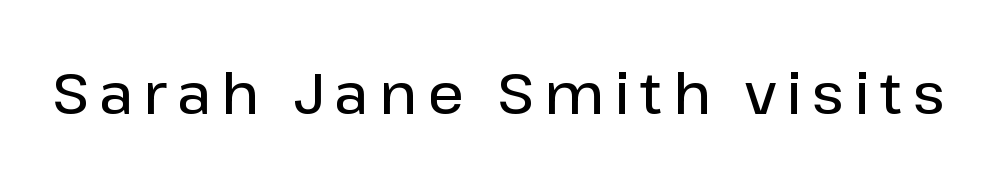
Q: Is the text bold? A: Semi-bold.
Q: Is the text italic (slanted)? A: No, it is upright.
Q: Is the typeface a serif or a sans-serif typeface? A: Sans-serif.
Q: Is the text underlined? A: No.
Q: Width (condensed, normal, or wide)? A: Normal.
Q: Stroke contrast? A: Low.
Q: x-height? A: Medium.
Q: Monospaced? A: No.
